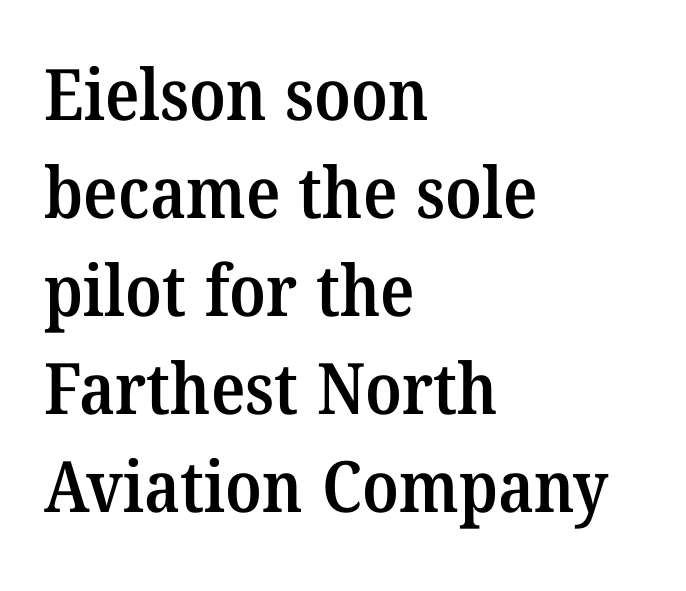
Look at the tracking — it's just the regular setting, nothing added. Students, this is semibold: more ink than regular, less than bold. The lines are quadded left. Looks like regular typesetting: each glyph gets only the width it needs. The space directly below the letters is spotless.
